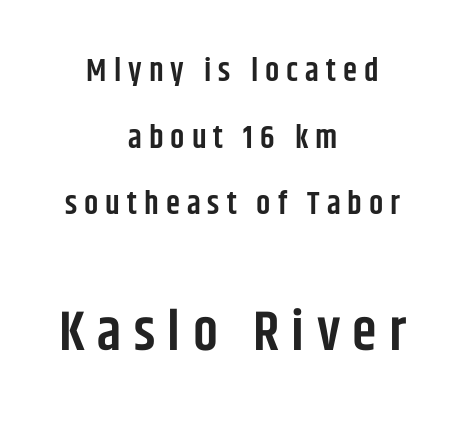
The image shows 56 px semibold, condensed sans-serif type, upright; set centered, loose line spacing (2.08x), unusually wide letter spacing (+0.22 em), not underlined; the second (bottom) block is 1.75x larger; low stroke contrast and a large x-height.
